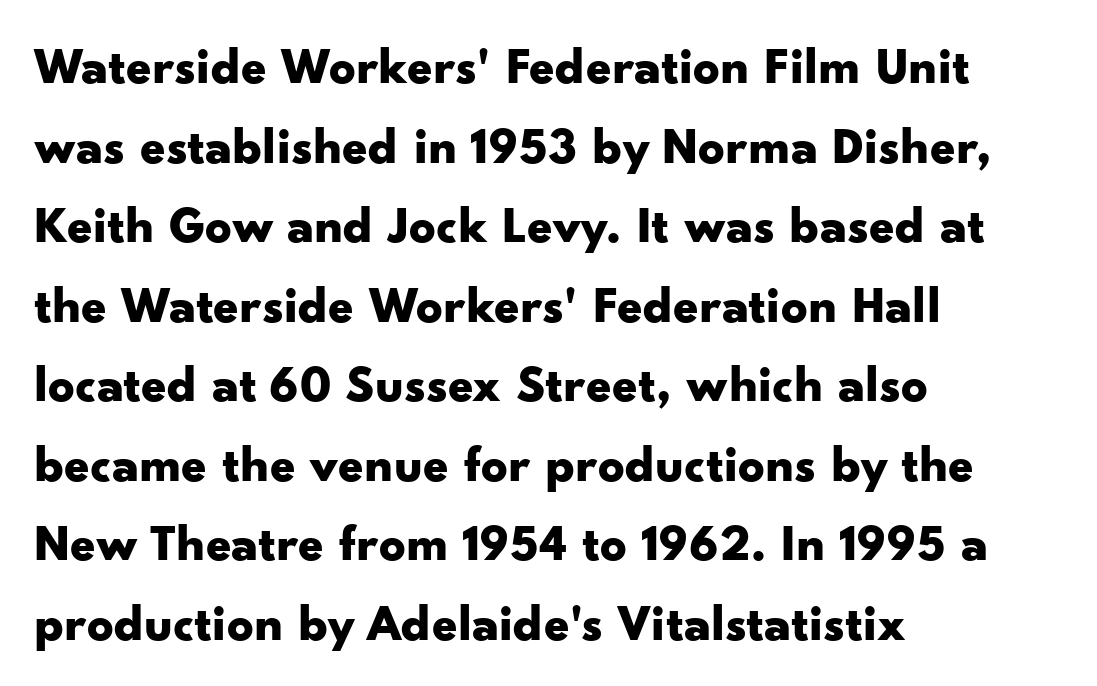
{"serif": "no", "italic": "no", "bold": "yes", "weight": "bold", "width": "wide", "stroke_contrast": "low", "x_height": "small", "monospaced": "no", "underline": "no", "align": "left", "line_spacing": "normal", "line_spacing_ratio": 1.53, "letter_spacing": "normal", "letter_spacing_em": 0.0, "glyph_px": 52}
